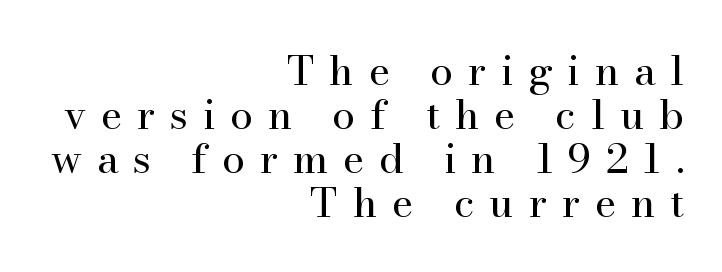
Tracking here is generous; glyphs stand well apart from one another. These lines are rendered in a variable-pitch font. Weight: in the light-to-regular range. Type style note: has serifs.
